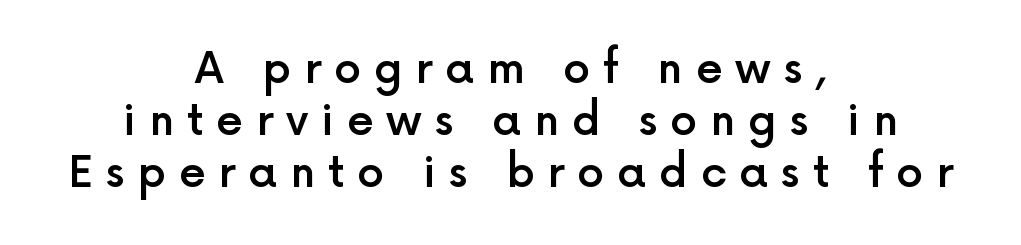
Q: Is the text bold? A: Semi-bold.
Q: Is the text italic (slanted)? A: No, it is upright.
Q: Is the typeface a serif or a sans-serif typeface? A: Sans-serif.
Q: Is the text underlined? A: No.
Q: How is the paragraph aligned? A: Centered.
Q: Is the spacing between letters normal or unusually wide? A: Unusually wide.
Q: Width (condensed, normal, or wide)? A: Normal.
Q: x-height? A: Medium.
Q: Monospaced? A: No.
